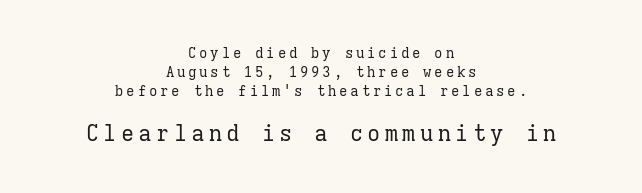
{"italic": "no", "bold": "no", "underline": "no", "align": "center", "line_spacing": "normal", "line_spacing_ratio": 1.37, "letter_spacing": "wide", "letter_spacing_em": 0.2, "larger_block": "second", "size_ratio": 1.57, "glyph_px": 22}
